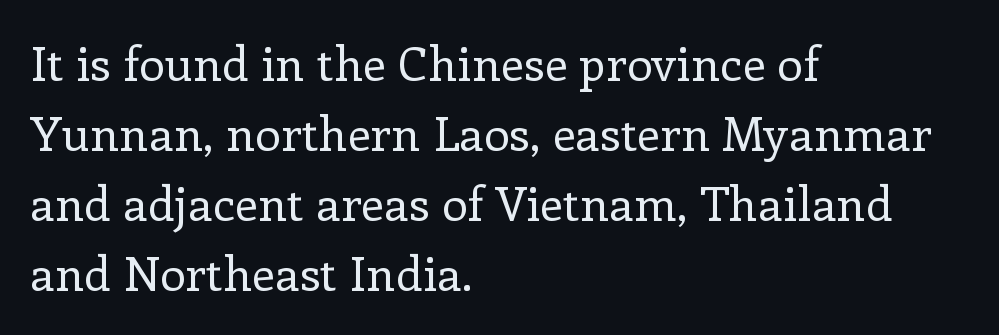
Is this a heavy cut? Hardly; it is regular or lighter. Line starts are locked; line ends wander. The rendering uses natural spacing where letterforms have individual widths. Beneath every word, the page is bare. Nothing unusual about the tracking: characters are spaced as the font intends.
